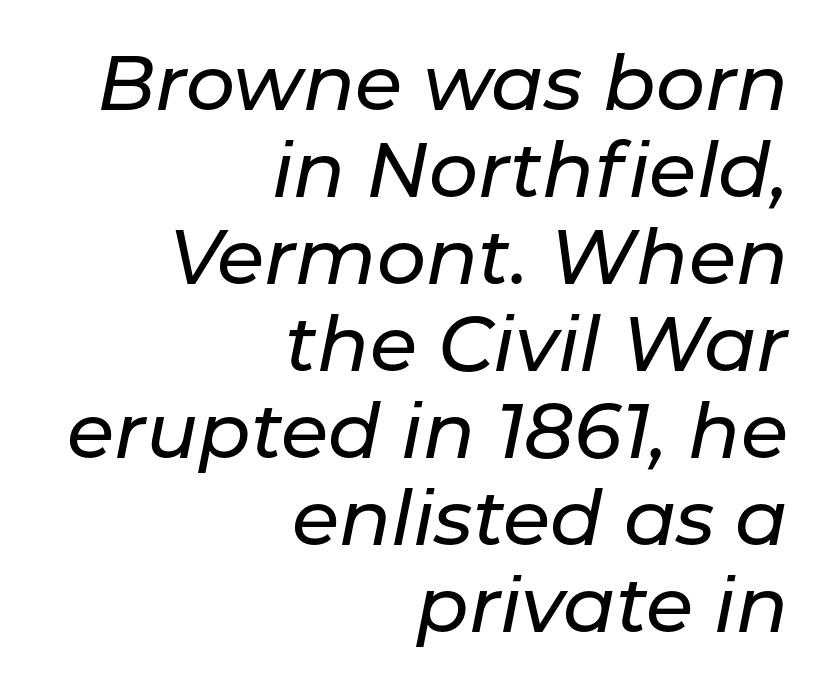
The image shows 77 px text type, italic (leaning right); set right-aligned, tight line spacing (1.13x), normal letter spacing, not underlined; low stroke contrast and a medium x-height.
